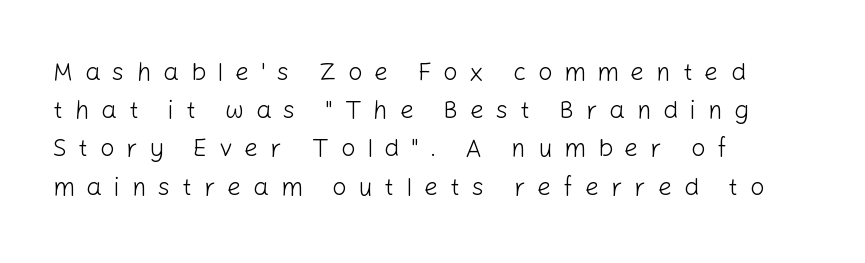
A typesetter would call this leading conventional body-copy spacing. Nothing heavy about these letters — not bold at all. Nobody drew a line under any word here. How are the letters spaced? Widely, with obvious added tracking.
